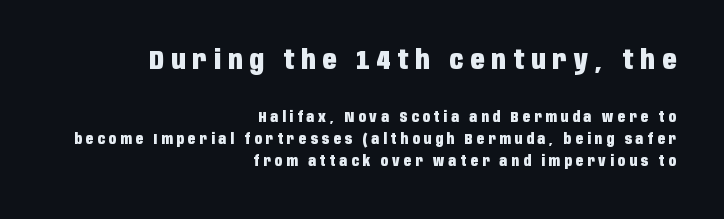
{"italic": "no", "bold": "yes", "underline": "no", "align": "right", "line_spacing": "normal", "line_spacing_ratio": 1.58, "letter_spacing": "wide", "letter_spacing_em": 0.28, "larger_block": "first", "size_ratio": 1.86, "glyph_px": 26}
